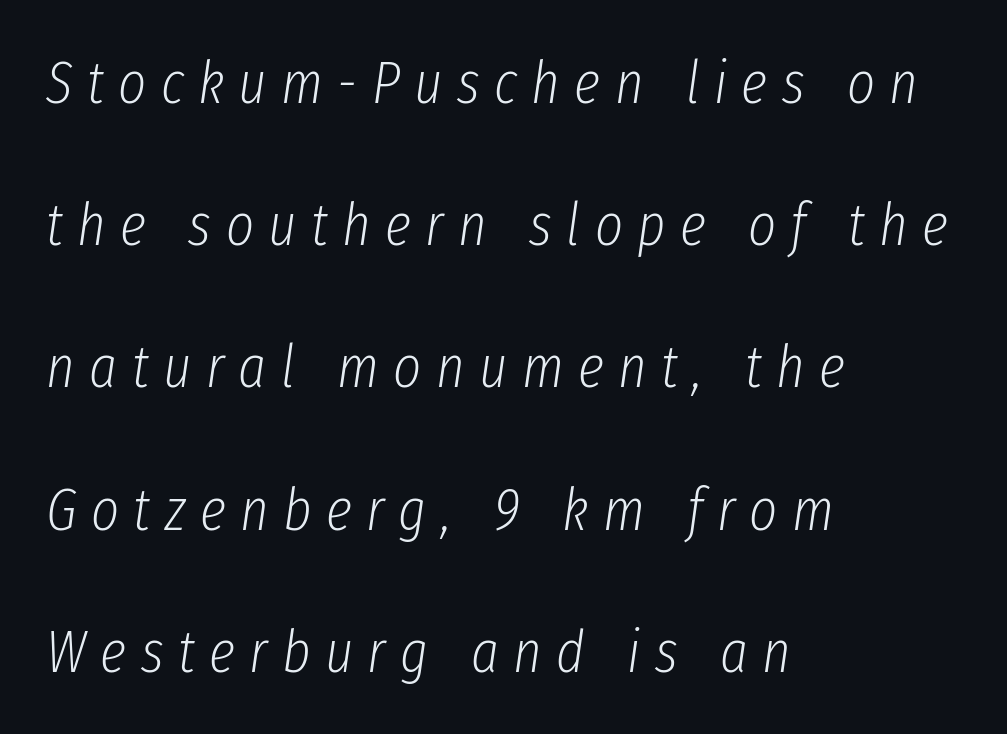
Q: Is the text bold? A: No.
Q: Is the text italic (slanted)? A: Yes, it leans right by about 8 degrees.
Q: Is the text underlined? A: No.
Q: How is the paragraph aligned? A: Left-aligned.
Q: Is the spacing between letters normal or unusually wide? A: Unusually wide.
Q: Is the spacing between lines tight, normal or loose? A: Loose.
Q: Width (condensed, normal, or wide)? A: Condensed.
Q: Stroke contrast? A: Low.
Q: x-height? A: Medium.
Q: Monospaced? A: No.
